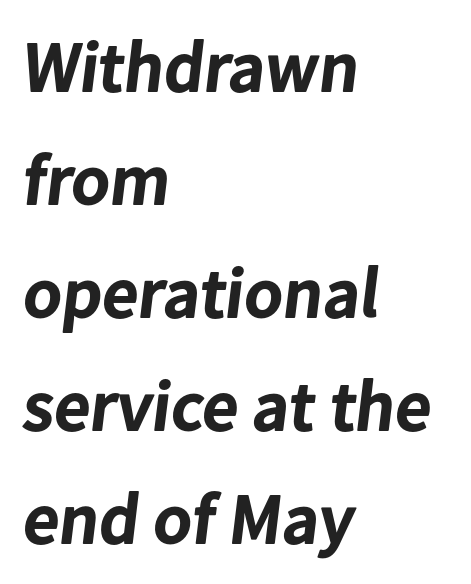
Q: Is the text bold? A: Yes.
Q: Is the typeface a serif or a sans-serif typeface? A: Sans-serif.
Q: Is the text underlined? A: No.
Q: How is the paragraph aligned? A: Left-aligned.
Q: Is the spacing between letters normal or unusually wide? A: Normal.
Q: Is the spacing between lines tight, normal or loose? A: Normal.
Q: Width (condensed, normal, or wide)? A: Normal.
Q: Stroke contrast? A: Low.
Q: x-height? A: Medium.
Q: Monospaced? A: No.
